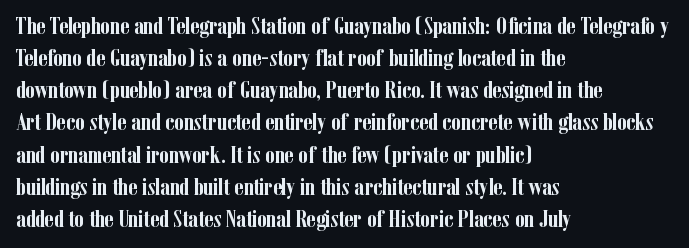
Heavy-handed strokes throughout: this text is bold. Ordinary non-slanted type is in use. The text block is weighted toward the left margin, trailing off unevenly rightward. Students, observe: this is what conventionally led text looks like. Students, note that the glyphs here touch the page at normal intervals. The words here are not underlined.
